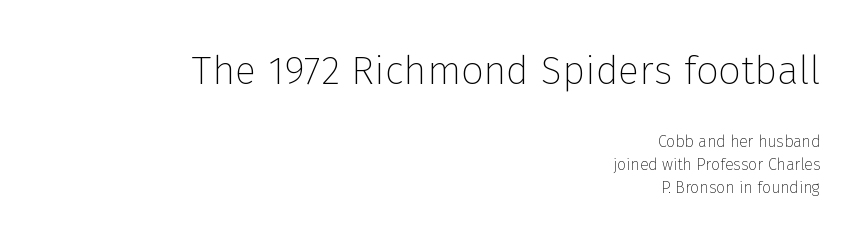
Q: Is the text bold? A: No.
Q: Is the text italic (slanted)? A: No, it is upright.
Q: Is the typeface a serif or a sans-serif typeface? A: Sans-serif.
Q: Is the text underlined? A: No.
Q: How is the paragraph aligned? A: Right-aligned.
Q: Is the spacing between letters normal or unusually wide? A: Normal.
Q: Is the spacing between lines tight, normal or loose? A: Normal.
Q: Which block of text is set in a larger size, the first (top) or the second (bottom)? A: The first (top) one.
Q: Width (condensed, normal, or wide)? A: Normal.
Q: Stroke contrast? A: Low.
Q: x-height? A: Medium.
Q: Monospaced? A: No.
